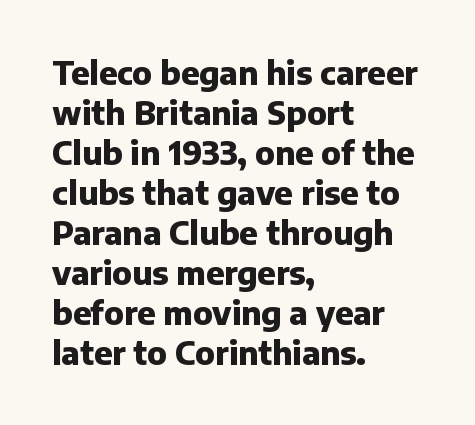
Q: Is the text bold? A: Yes.
Q: Is the text italic (slanted)? A: No, it is upright.
Q: Is the typeface a serif or a sans-serif typeface? A: Sans-serif.
Q: Is the text underlined? A: No.
Q: How is the paragraph aligned? A: Left-aligned.
Q: Is the spacing between letters normal or unusually wide? A: Normal.
Q: Is the spacing between lines tight, normal or loose? A: Normal.
Q: Width (condensed, normal, or wide)? A: Normal.
Q: Stroke contrast? A: Low.
Q: x-height? A: Medium.
Q: Monospaced? A: No.
